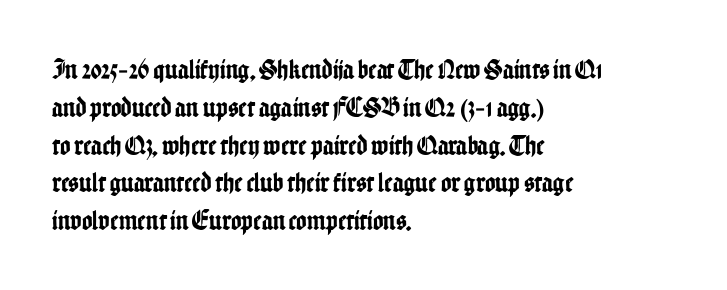
The compositor pushed each line to the left boundary. Upright lettering throughout. Note the varied advance widths — an 'i' is clearly narrower than an 'm'. Glyph-to-glyph distance matches everyday printed text.
